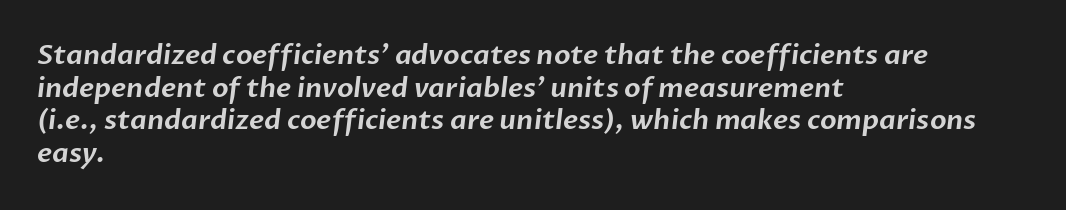
The zone under the glyphs is completely vacant. How are the letters spaced? Ordinarily, with no added tracking. Notice how the passage keeps a crisp vertical edge on the left only.
